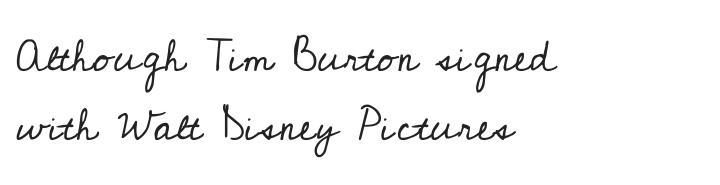
The image shows 44 px regular-weight serif type; set left-aligned, normal line spacing (1.56x), normal letter spacing, not underlined; low stroke contrast and a small x-height.
